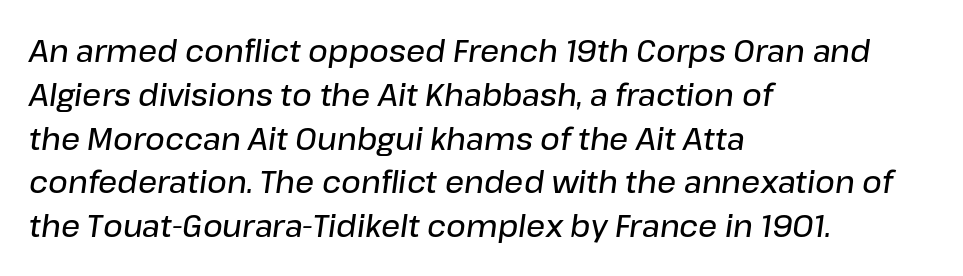
This rendering features lettering with no underline. These lines are rendered in a variable-pitch font. Reading down the block, your eye returns to a fixed left position each line. This block has exactly the height ordinary leading produces. Would a proofreader flag this as italicized? Yes. The line texture is even and compact thanks to regular tracking.
